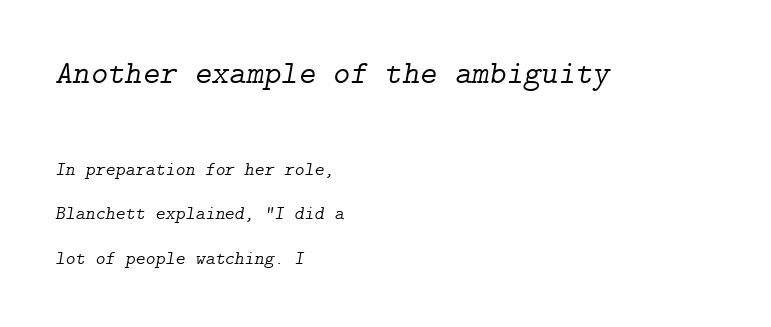
Q: Is the text bold? A: No.
Q: Is the text italic (slanted)? A: Yes, it leans right by about 9 degrees.
Q: Is the typeface a serif or a sans-serif typeface? A: Serif.
Q: Is the text underlined? A: No.
Q: How is the paragraph aligned? A: Left-aligned.
Q: Is the spacing between letters normal or unusually wide? A: Normal.
Q: Is the spacing between lines tight, normal or loose? A: Loose.
Q: Which block of text is set in a larger size, the first (top) or the second (bottom)? A: The first (top) one.
Q: Width (condensed, normal, or wide)? A: Normal.
Q: Stroke contrast? A: Low.
Q: x-height? A: Medium.
